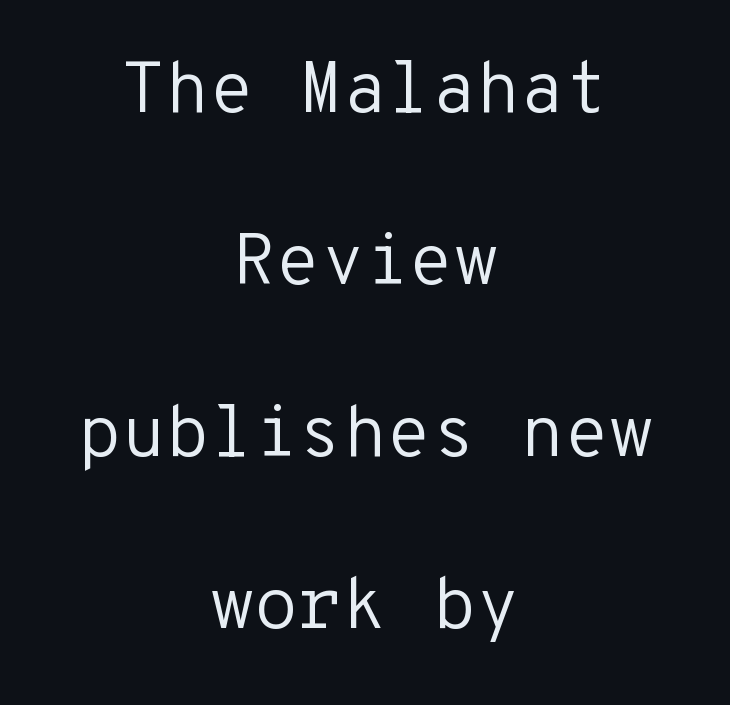
{"serif": "no", "italic": "no", "bold": "no", "weight": "regular", "width": "normal", "stroke_contrast": "low", "x_height": "medium", "monospaced": "yes", "underline": "no", "align": "center", "line_spacing": "loose", "line_spacing_ratio": 2.39, "letter_spacing": "normal", "letter_spacing_em": 0.0, "glyph_px": 72}
